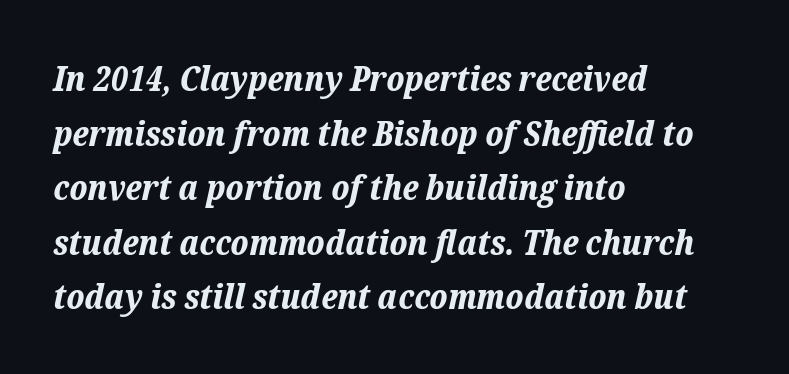
{"italic": "yes", "lean": "right", "slant_degrees": 12, "bold": "yes", "weight": "bold", "width": "normal", "stroke_contrast": "low", "x_height": "medium", "monospaced": "no", "underline": "no", "align": "left", "line_spacing": "normal", "line_spacing_ratio": 1.56, "letter_spacing": "normal", "letter_spacing_em": 0.0, "glyph_px": 35}
